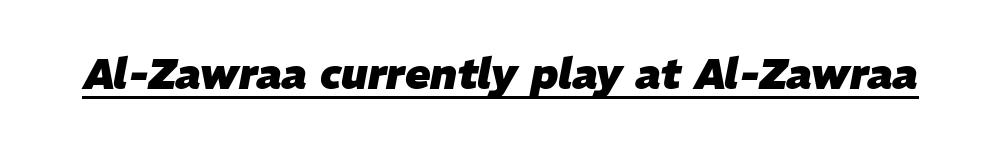
The image shows 42 px heavy type, italic (leaning right); set normal letter spacing, underlined; low stroke contrast and a medium x-height.
